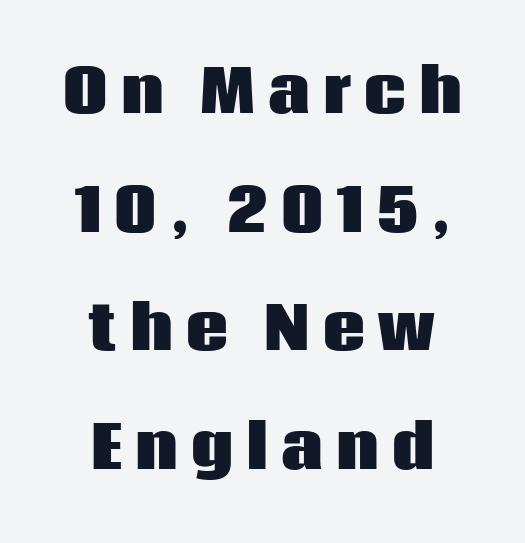
This sample uses a sans-serif face. Compared with a flush-left layout, this one balances lines on the center instead. These lines carry a lot of weight — the face is fully bold. Tracking value appears strongly positive — letters spread wide. Ordinary non-slanted type is in use. Lines of text with bare space underneath.
